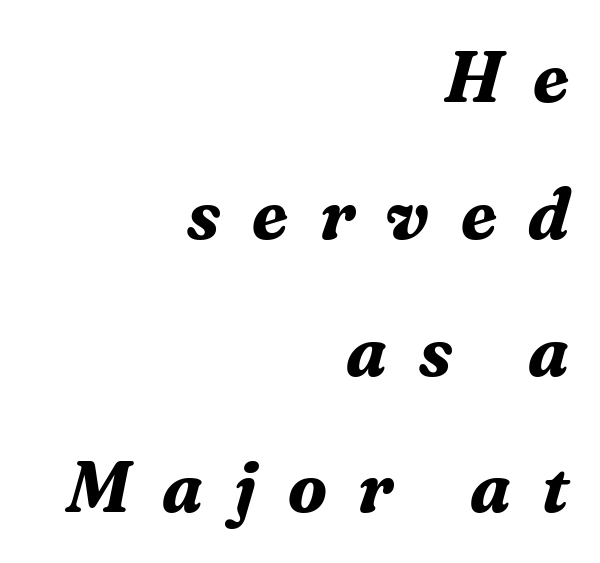
Q: Is the text bold? A: Yes.
Q: Is the text italic (slanted)? A: Yes, it leans right by about 16 degrees.
Q: Is the typeface a serif or a sans-serif typeface? A: Serif.
Q: Is the text underlined? A: No.
Q: How is the paragraph aligned? A: Right-aligned.
Q: Is the spacing between letters normal or unusually wide? A: Unusually wide.
Q: Is the spacing between lines tight, normal or loose? A: Loose.
Q: Width (condensed, normal, or wide)? A: Normal.
Q: Stroke contrast? A: Medium.
Q: x-height? A: Medium.
Q: Monospaced? A: No.
